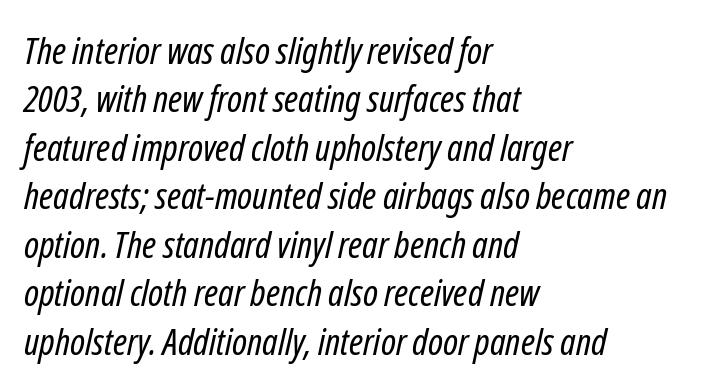
{"italic": "yes", "lean": "right", "slant_degrees": 12, "bold": "no", "weight": "regular", "width": "condensed", "stroke_contrast": "low", "x_height": "medium", "monospaced": "no", "underline": "no", "align": "left", "line_spacing": "normal", "line_spacing_ratio": 1.31, "letter_spacing": "normal", "letter_spacing_em": 0.0, "glyph_px": 37}
